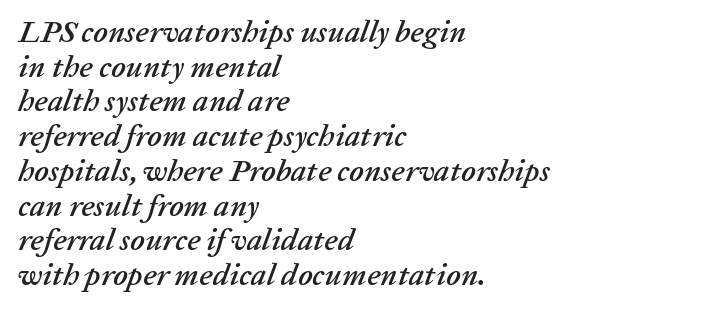
Q: Is the text italic (slanted)? A: Yes, it leans right by about 20 degrees.
Q: Is the text underlined? A: No.
Q: How is the paragraph aligned? A: Left-aligned.
Q: Is the spacing between letters normal or unusually wide? A: Normal.
Q: Is the spacing between lines tight, normal or loose? A: Tight.
Q: Width (condensed, normal, or wide)? A: Normal.
Q: Stroke contrast? A: Low.
Q: x-height? A: Medium.
Q: Monospaced? A: No.
